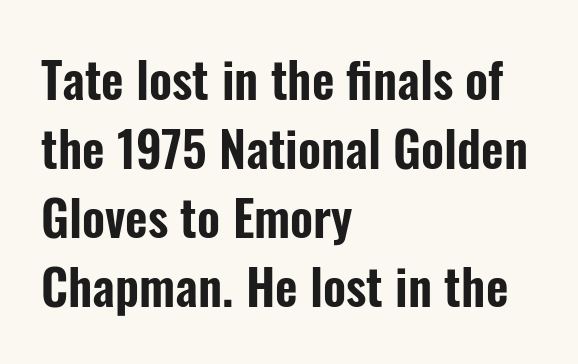
Q: Is the text italic (slanted)? A: No, it is upright.
Q: Is the typeface a serif or a sans-serif typeface? A: Sans-serif.
Q: Is the text underlined? A: No.
Q: How is the paragraph aligned? A: Left-aligned.
Q: Is the spacing between letters normal or unusually wide? A: Normal.
Q: Is the spacing between lines tight, normal or loose? A: Normal.
Q: Width (condensed, normal, or wide)? A: Condensed.
Q: Stroke contrast? A: Low.
Q: x-height? A: Medium.
Q: Monospaced? A: No.
